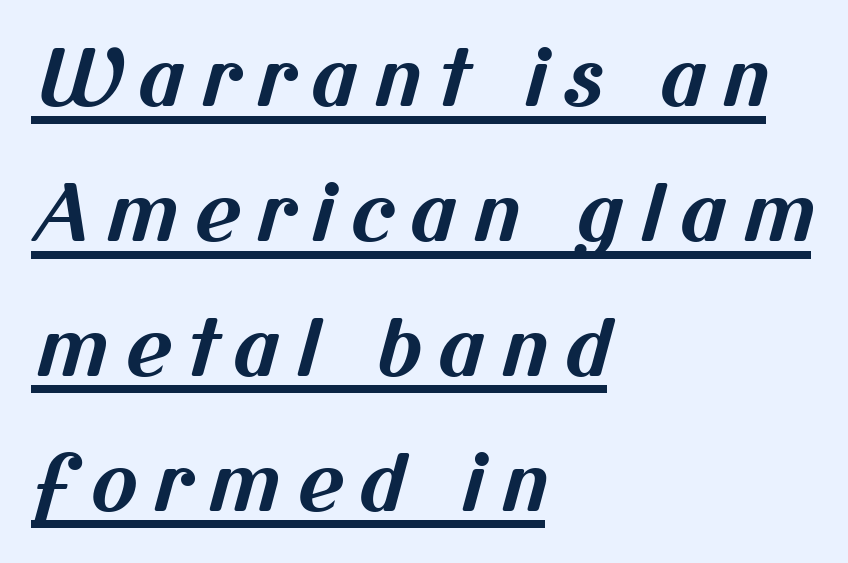
The typesetter has applied underlining to the passage shown. Look at the tracking — it's clearly loosened, letters drifting apart. Heft: maximum for text — a bold. A typesetter would call this proportional, since set widths differ per character. The font family rendered here belongs to the sans-serif group.
